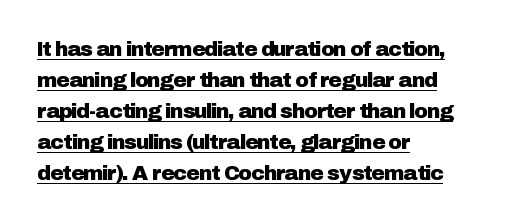
The image shows 21 px text type, upright; set left-aligned, normal line spacing (1.48x), normal letter spacing, underlined.
